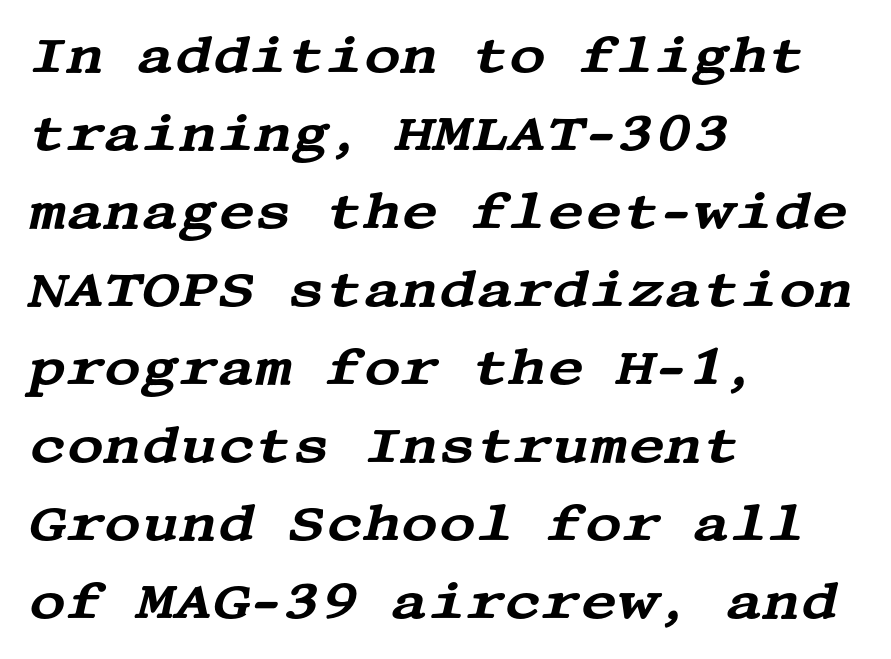
The image shows 51 px wide serif type, italic (leaning right); set left-aligned, normal line spacing (1.53x), normal letter spacing, not underlined; medium stroke contrast and a large x-height.
